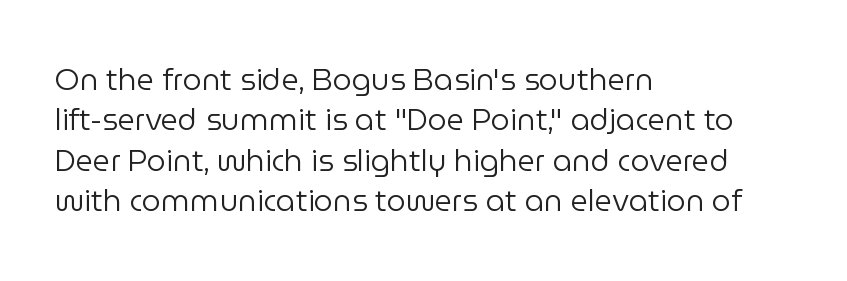
{"serif": "no", "italic": "no", "bold": "no", "weight": "regular", "width": "normal", "stroke_contrast": "low", "x_height": "medium", "monospaced": "no", "underline": "no", "align": "left", "line_spacing": "normal", "line_spacing_ratio": 1.35, "letter_spacing": "normal", "letter_spacing_em": 0.0, "glyph_px": 30}
